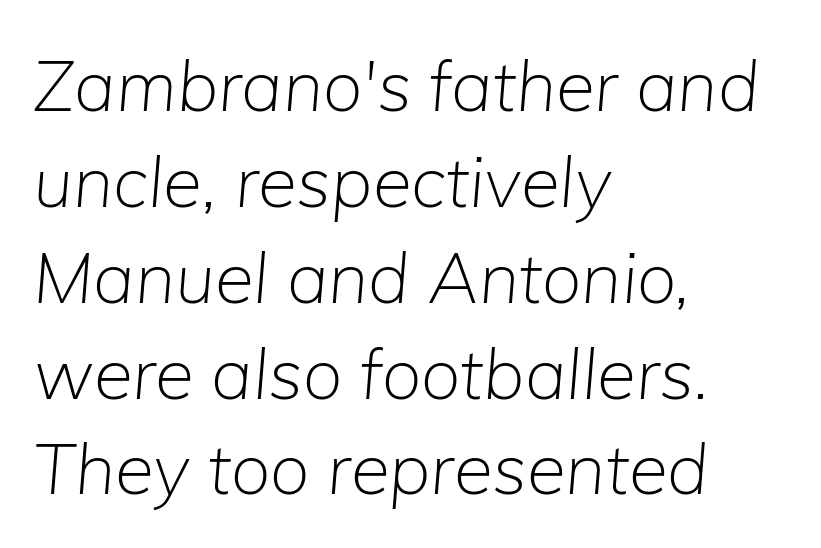
The image shows 71 px light type, italic (leaning right); set left-aligned, normal line spacing (1.35x), normal letter spacing, not underlined; low stroke contrast and a medium x-height.
